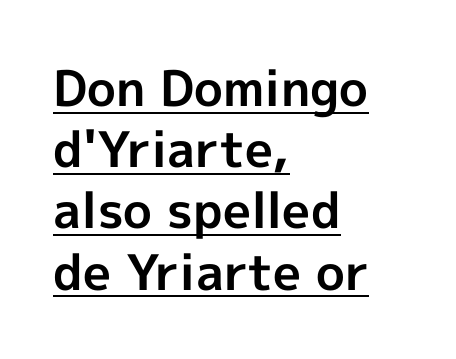
The image shows 49 px bold sans-serif type, upright; set left-aligned, normal line spacing (1.25x), normal letter spacing, underlined; a medium x-height.
